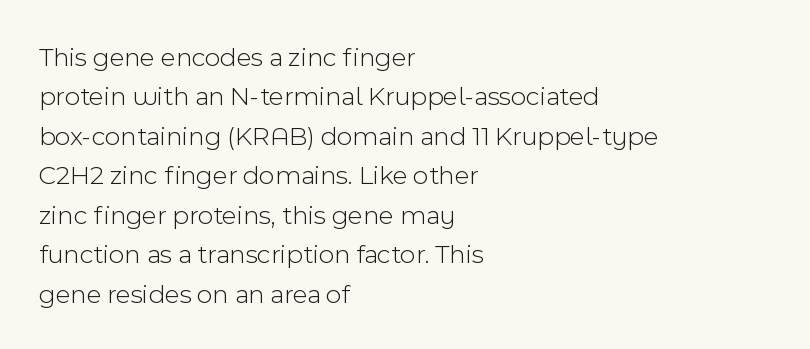
Q: Is the text bold? A: No.
Q: Is the text italic (slanted)? A: No, it is upright.
Q: Is the text underlined? A: No.
Q: How is the paragraph aligned? A: Left-aligned.
Q: Is the spacing between letters normal or unusually wide? A: Normal.
Q: Is the spacing between lines tight, normal or loose? A: Normal.
